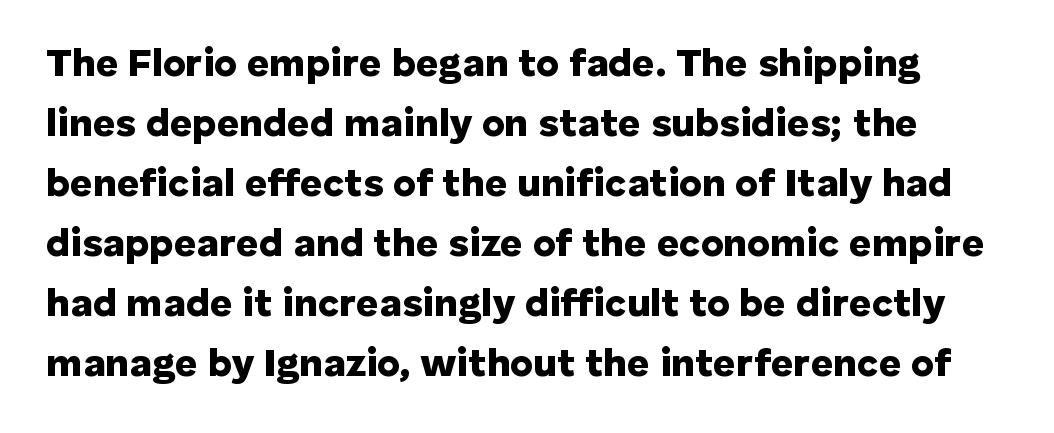
{"serif": "no", "italic": "no", "bold": "yes", "weight": "heavy", "width": "normal", "stroke_contrast": "low", "x_height": "medium", "monospaced": "no", "underline": "no", "line_spacing": "normal", "line_spacing_ratio": 1.54, "letter_spacing": "normal", "letter_spacing_em": 0.0, "glyph_px": 39}
